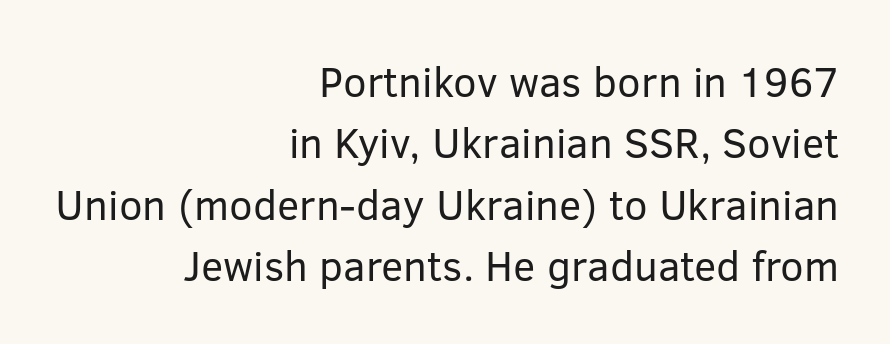
The image shows 42 px regular-weight sans-serif type, upright; set right-aligned, normal line spacing (1.46x), normal letter spacing, not underlined; low stroke contrast and a medium x-height.
